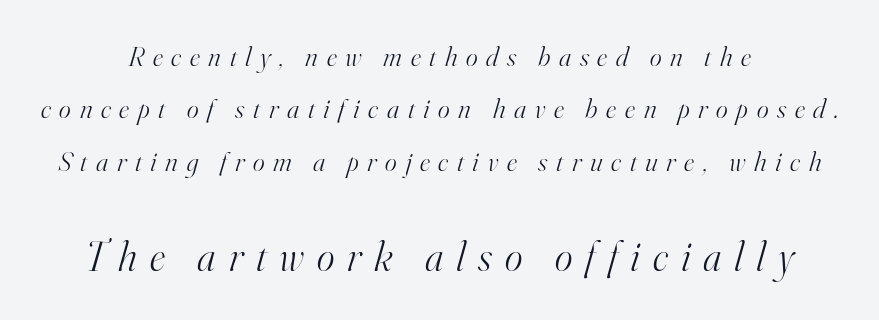
Q: Is the text bold? A: No.
Q: Is the text italic (slanted)? A: Yes, it leans right by about 16 degrees.
Q: Is the typeface a serif or a sans-serif typeface? A: Serif.
Q: Is the text underlined? A: No.
Q: How is the paragraph aligned? A: Centered.
Q: Is the spacing between letters normal or unusually wide? A: Unusually wide.
Q: Which block of text is set in a larger size, the first (top) or the second (bottom)? A: The second (bottom) one.
Q: Width (condensed, normal, or wide)? A: Normal.
Q: Stroke contrast? A: High.
Q: x-height? A: Small.
Q: Monospaced? A: No.
